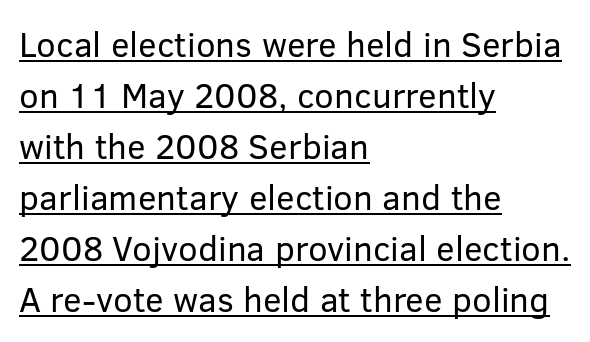
Q: Is the text bold? A: No.
Q: Is the text italic (slanted)? A: No, it is upright.
Q: Is the typeface a serif or a sans-serif typeface? A: Sans-serif.
Q: Is the text underlined? A: Yes.
Q: How is the paragraph aligned? A: Left-aligned.
Q: Is the spacing between letters normal or unusually wide? A: Normal.
Q: Is the spacing between lines tight, normal or loose? A: Normal.
Q: Width (condensed, normal, or wide)? A: Normal.
Q: Stroke contrast? A: Low.
Q: x-height? A: Medium.
Q: Monospaced? A: No.
